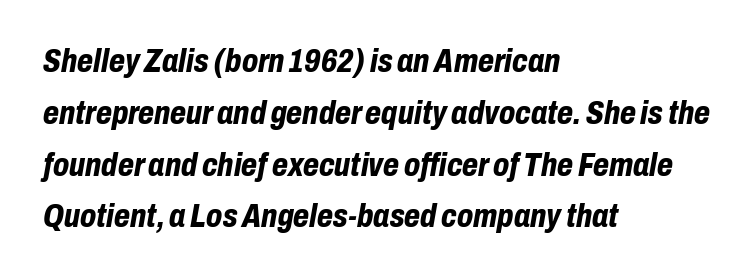
The image shows 33 px bold, condensed type, italic (leaning right); set left-aligned, normal line spacing (1.57x), normal letter spacing, not underlined; low stroke contrast and a medium x-height.
